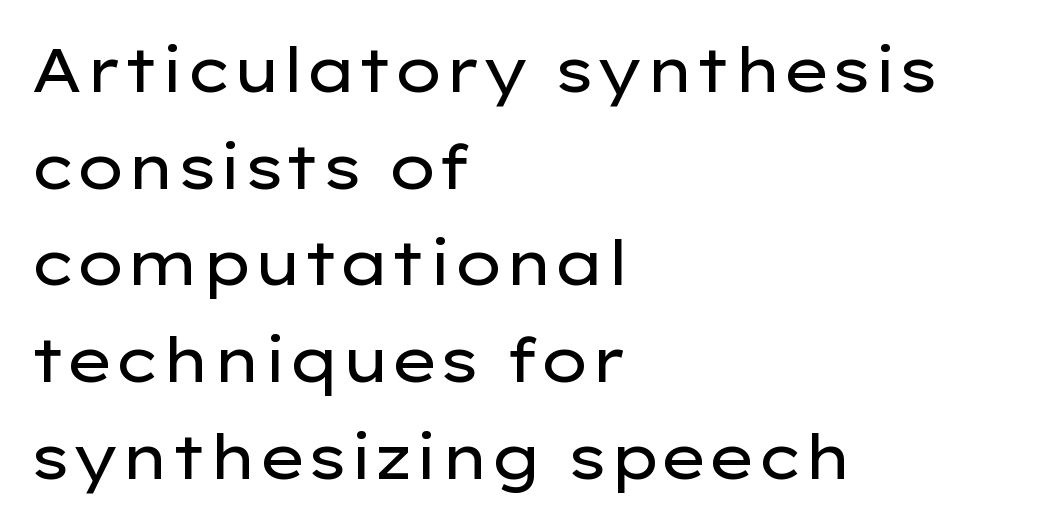
Q: Is the text bold? A: No.
Q: Is the text italic (slanted)? A: No, it is upright.
Q: Is the typeface a serif or a sans-serif typeface? A: Sans-serif.
Q: Is the text underlined? A: No.
Q: How is the paragraph aligned? A: Left-aligned.
Q: Is the spacing between letters normal or unusually wide? A: Normal.
Q: Is the spacing between lines tight, normal or loose? A: Normal.
Q: Width (condensed, normal, or wide)? A: Wide.
Q: Stroke contrast? A: Low.
Q: x-height? A: Medium.
Q: Monospaced? A: No.
